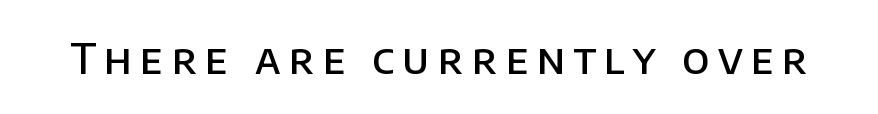
The image shows 42 px semibold sans-serif type, upright; set unusually wide letter spacing (+0.2 em), not underlined; low stroke contrast and a large x-height.
